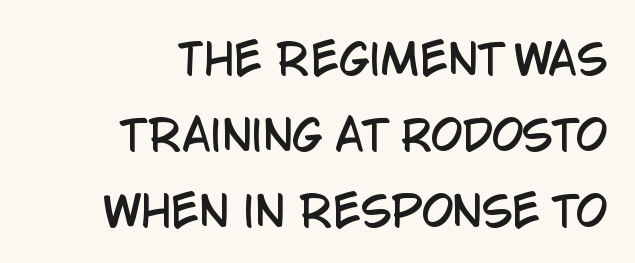
Default kerning and tracking; the words read as compact shapes. The letters advance in unequal steps, a hallmark of proportional type. Every character sits straight up, as roman type does. The typeface chosen for these lines omits serifs.
